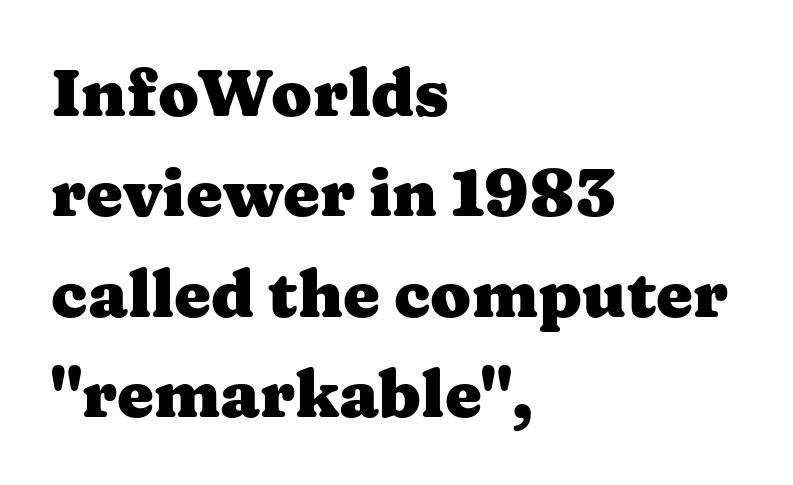
The image shows 66 px heavy, wide serif type, upright; set left-aligned, normal line spacing (1.52x), normal letter spacing, not underlined; medium stroke contrast and a medium x-height.
